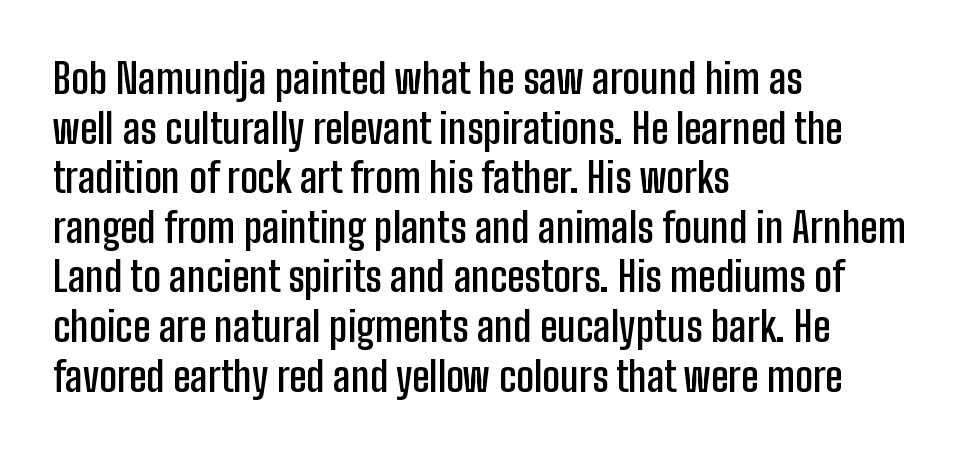
{"serif": "no", "italic": "no", "bold": "semi", "weight": "semibold", "width": "condensed", "stroke_contrast": "low", "x_height": "medium", "monospaced": "no", "underline": "no", "align": "left", "line_spacing_ratio": 1.21, "letter_spacing": "normal", "letter_spacing_em": 0.0, "glyph_px": 41}
